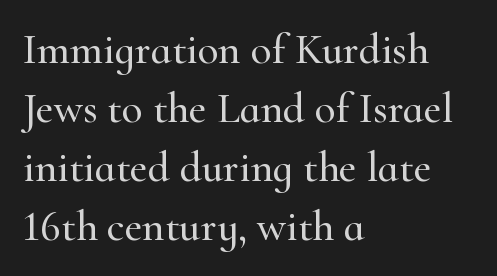
The image shows 43 px serif type, upright; set left-aligned, normal line spacing (1.37x), normal letter spacing, not underlined; high stroke contrast and a small x-height.
